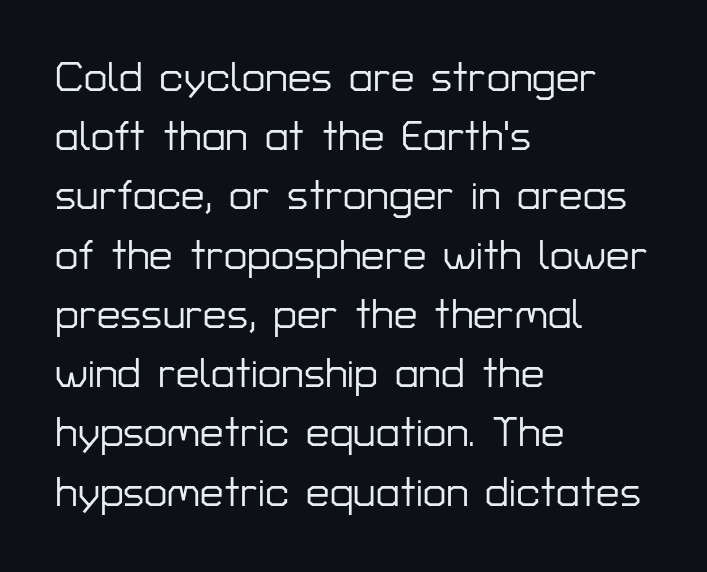
Leading: standard. Each word holds together tightly as a unit, with standard inter-letter gaps. These lines are rendered in a variable-pitch font. Tall strokes in this sample are plumb rather than angled.
